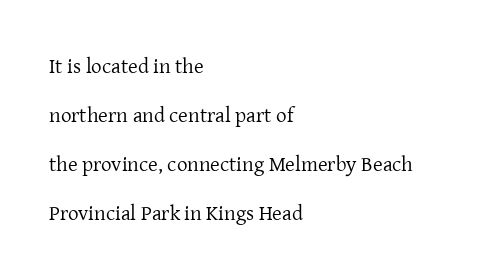
Q: Is the text bold? A: No.
Q: Is the text italic (slanted)? A: No, it is upright.
Q: Is the text underlined? A: No.
Q: How is the paragraph aligned? A: Left-aligned.
Q: Is the spacing between letters normal or unusually wide? A: Normal.
Q: Is the spacing between lines tight, normal or loose? A: Loose.
